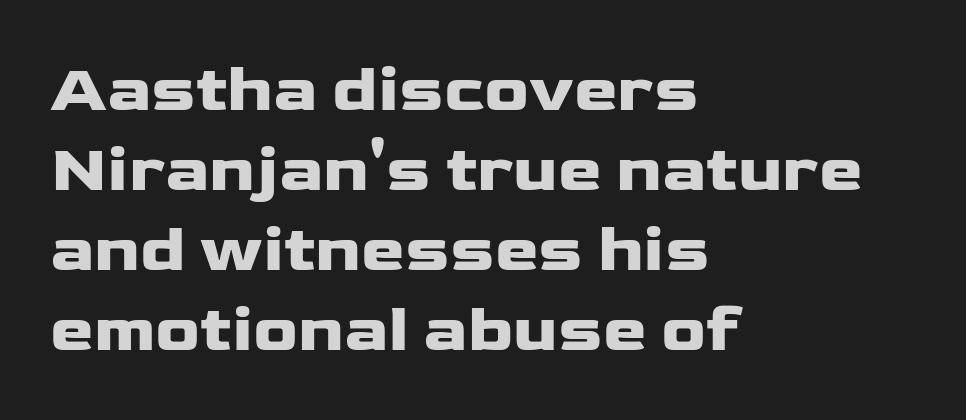
{"serif": "no", "italic": "no", "bold": "yes", "weight": "heavy", "width": "wide", "stroke_contrast": "low", "x_height": "medium", "monospaced": "no", "underline": "no", "align": "left", "line_spacing_ratio": 1.21, "letter_spacing": "normal", "letter_spacing_em": 0.0, "glyph_px": 66}
